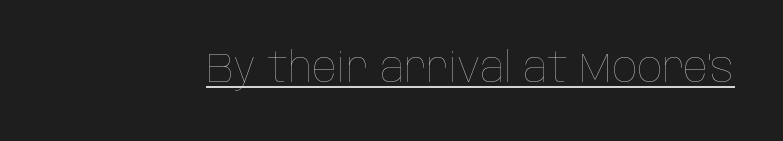
{"italic": "no", "bold": "no", "weight": "thin", "width": "condensed", "stroke_contrast": "low", "x_height": "large", "monospaced": "no", "underline": "yes", "letter_spacing": "normal", "letter_spacing_em": 0.0, "glyph_px": 41}
